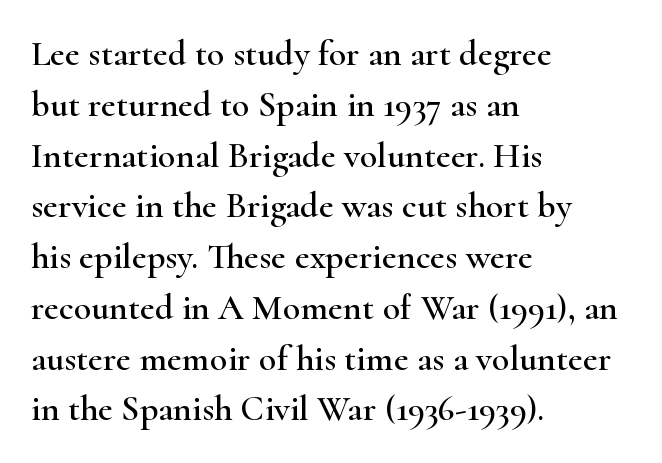
{"serif": "yes", "italic": "no", "width": "wide", "stroke_contrast": "high", "x_height": "small", "monospaced": "no", "underline": "no", "align": "left", "line_spacing": "normal", "line_spacing_ratio": 1.41, "letter_spacing": "normal", "letter_spacing_em": 0.0, "glyph_px": 36}
